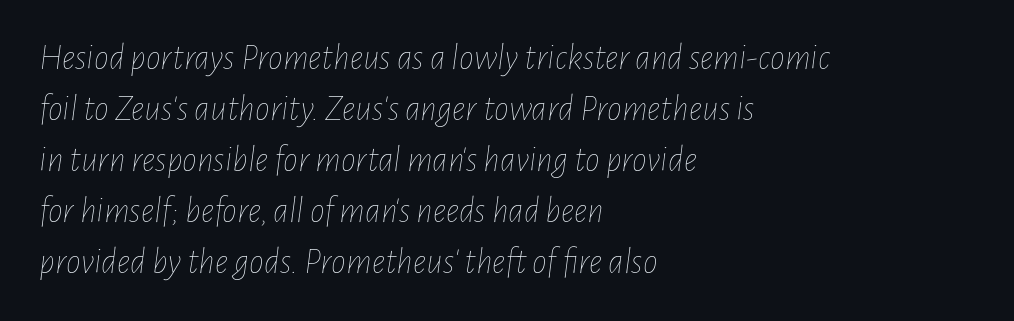
Every row of glyphs begins at an identical x-position on the left. Summary of vertical rhythm: regular, with standard interline spacing. Decoration check: the copy has no underline. These lines are rendered in a variable-pitch font. Stem width sits at or under what a default text font uses. The passage shown leans; its letterforms are oblique.
